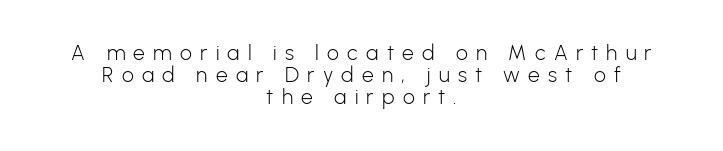
Q: Is the text bold? A: No.
Q: Is the text italic (slanted)? A: No, it is upright.
Q: Is the text underlined? A: No.
Q: How is the paragraph aligned? A: Centered.
Q: Is the spacing between letters normal or unusually wide? A: Unusually wide.
Q: Is the spacing between lines tight, normal or loose? A: Tight.
